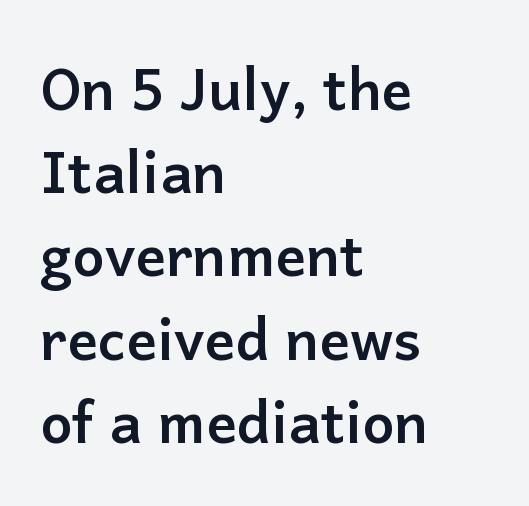
{"serif": "no", "italic": "no", "bold": "yes", "weight": "semibold", "width": "normal", "stroke_contrast": "low", "x_height": "medium", "monospaced": "no", "underline": "no", "align": "left", "line_spacing": "normal", "line_spacing_ratio": 1.46, "letter_spacing": "normal", "letter_spacing_em": 0.0, "glyph_px": 57}
